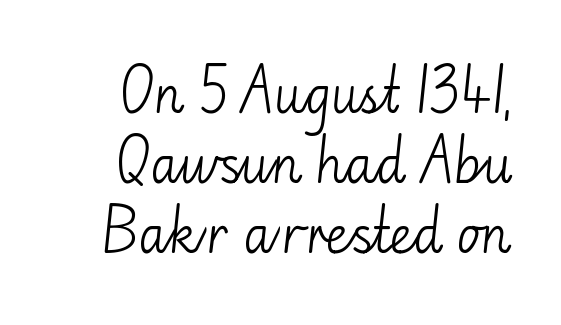
Classification — sans serif. The passage shown stacks its lines at a standard gap. Note the varied advance widths — an 'i' is clearly narrower than an 'm'. Anything drawn beneath the words? Only blank space.
